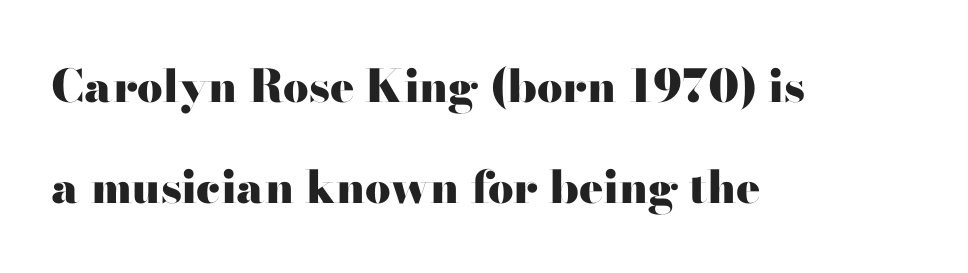
These lines are rendered in a variable-pitch font. Teacher's note: observe the even left margin — that is flush-left alignment. The axis of the letterforms is exactly vertical. Nobody drew a line under any word here.
